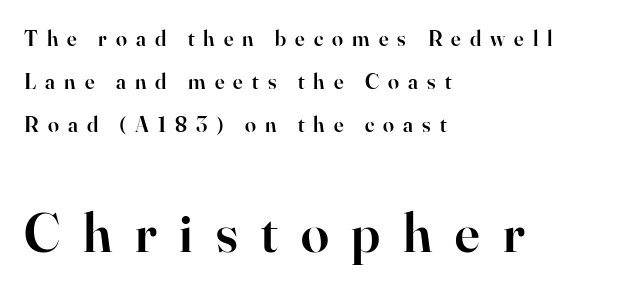
{"serif": "yes", "italic": "no", "bold": "semi", "weight": "semibold", "width": "normal", "stroke_contrast": "high", "x_height": "small", "monospaced": "no", "underline": "no", "align": "left", "line_spacing": "loose", "line_spacing_ratio": 1.95, "letter_spacing": "wide", "letter_spacing_em": 0.41, "larger_block": "second", "size_ratio": 2.55, "glyph_px": 56}
